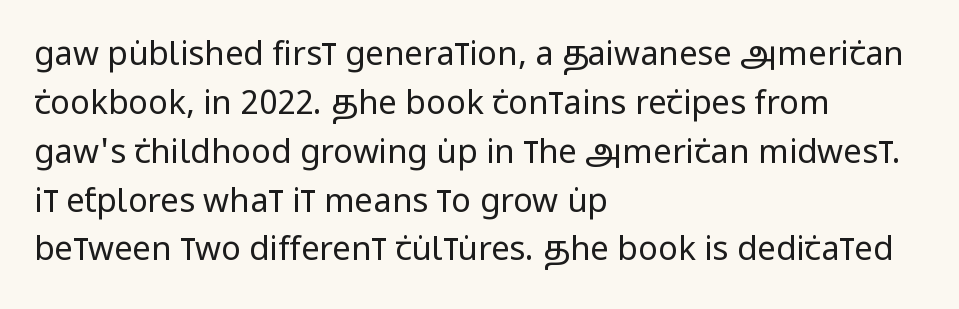
The image shows 33 px regular-weight, condensed sans-serif type, upright; set left-aligned, normal line spacing (1.48x), normal letter spacing, not underlined; low stroke contrast and a large x-height.
